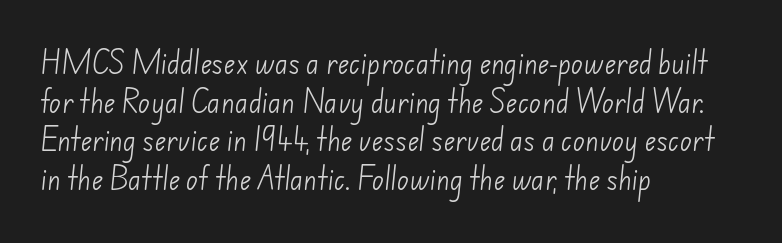
Q: Is the text bold? A: No.
Q: Is the text underlined? A: No.
Q: How is the paragraph aligned? A: Left-aligned.
Q: Is the spacing between letters normal or unusually wide? A: Normal.
Q: Is the spacing between lines tight, normal or loose? A: Normal.
